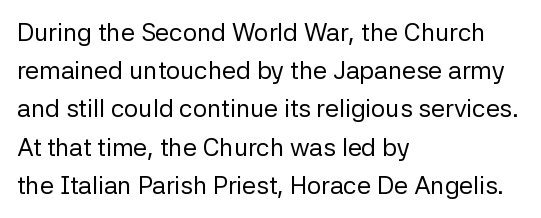
Q: Is the text bold? A: No.
Q: Is the text italic (slanted)? A: No, it is upright.
Q: Is the text underlined? A: No.
Q: How is the paragraph aligned? A: Left-aligned.
Q: Is the spacing between letters normal or unusually wide? A: Normal.
Q: Is the spacing between lines tight, normal or loose? A: Normal.
